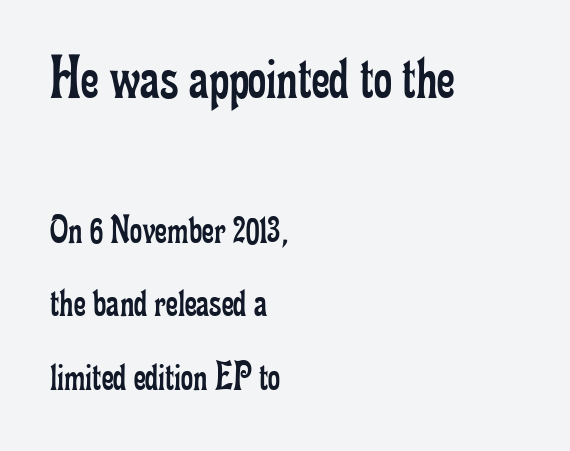
The image shows 63 px regular-weight, condensed serif type, upright; set left-aligned, line spacing 1.75x, normal letter spacing, not underlined; the first (top) block is 1.5x larger; low stroke contrast and a small x-height.
